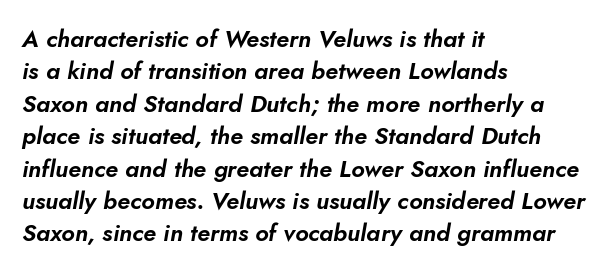
You could call the tracking neutral — neither tight nor loose. The space directly below the letters is spotless. These lines sit exactly where default settings would place them. The rag falls on the right side of this text block. Would a proofreader flag this as italicized? Yes.
